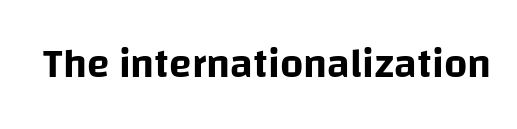
Q: Is the text italic (slanted)? A: No, it is upright.
Q: Is the typeface a serif or a sans-serif typeface? A: Sans-serif.
Q: Is the text underlined? A: No.
Q: Is the spacing between letters normal or unusually wide? A: Normal.
Q: Width (condensed, normal, or wide)? A: Normal.
Q: Stroke contrast? A: Low.
Q: x-height? A: Large.
Q: Monospaced? A: No.
